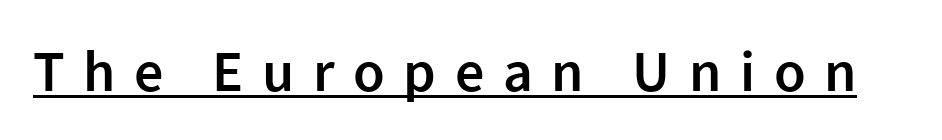
Q: Is the text bold? A: Semi-bold.
Q: Is the text italic (slanted)? A: No, it is upright.
Q: Is the typeface a serif or a sans-serif typeface? A: Sans-serif.
Q: Is the text underlined? A: Yes.
Q: Is the spacing between letters normal or unusually wide? A: Unusually wide.
Q: Width (condensed, normal, or wide)? A: Normal.
Q: Stroke contrast? A: Low.
Q: x-height? A: Medium.
Q: Monospaced? A: No.
